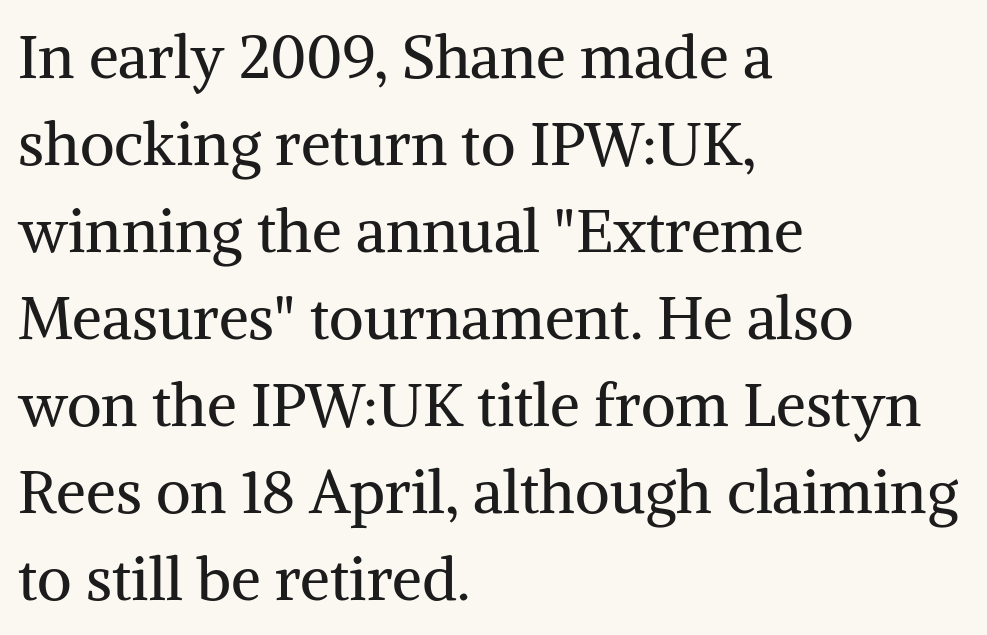
Q: Is the text bold? A: No.
Q: Is the text italic (slanted)? A: No, it is upright.
Q: Is the typeface a serif or a sans-serif typeface? A: Serif.
Q: Is the text underlined? A: No.
Q: How is the paragraph aligned? A: Left-aligned.
Q: Is the spacing between letters normal or unusually wide? A: Normal.
Q: Is the spacing between lines tight, normal or loose? A: Normal.
Q: Width (condensed, normal, or wide)? A: Normal.
Q: Stroke contrast? A: Medium.
Q: x-height? A: Medium.
Q: Monospaced? A: No.
